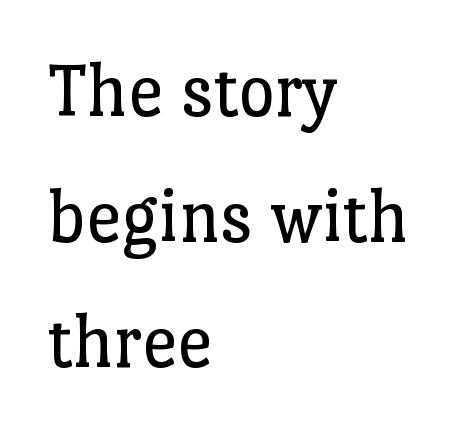
Quick note: underline off. There is no visible air inserted between adjacent glyphs. One glance says typical: line gaps are just what's usual. The letters stand upright; this is a roman face.
